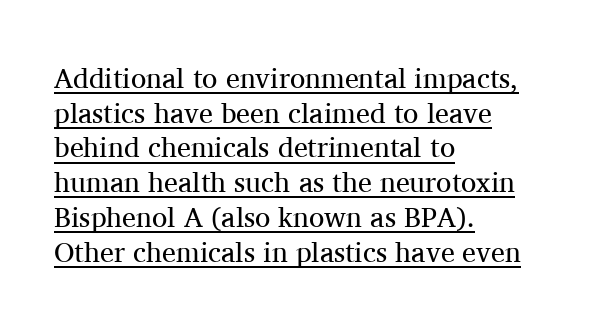
{"serif": "yes", "italic": "no", "bold": "no", "weight": "regular", "width": "normal", "stroke_contrast": "medium", "x_height": "medium", "monospaced": "no", "underline": "yes", "align": "left", "line_spacing_ratio": 1.24, "letter_spacing": "normal", "letter_spacing_em": 0.0, "glyph_px": 28}
